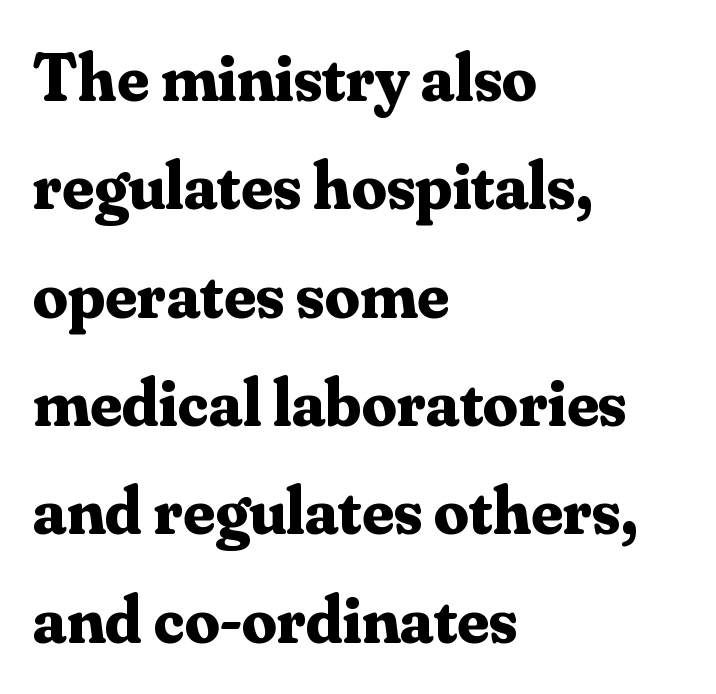
The image shows 69 px bold serif type, upright; set left-aligned, normal line spacing (1.57x), normal letter spacing, not underlined; medium stroke contrast and a small x-height.
